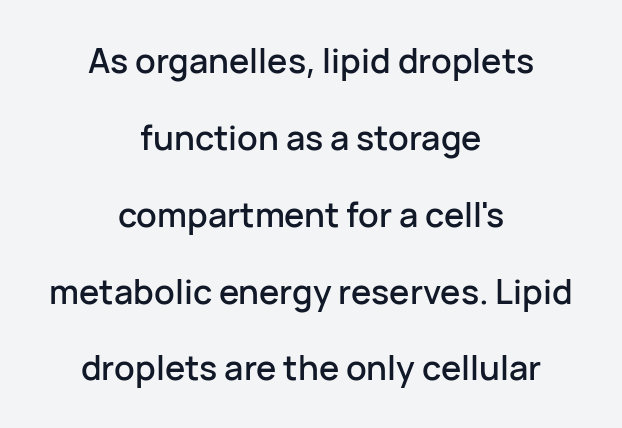
{"serif": "no", "italic": "no", "width": "normal", "stroke_contrast": "low", "x_height": "medium", "monospaced": "no", "underline": "no", "align": "center", "line_spacing": "loose", "line_spacing_ratio": 2.26, "letter_spacing": "normal", "letter_spacing_em": 0.0, "glyph_px": 34}
